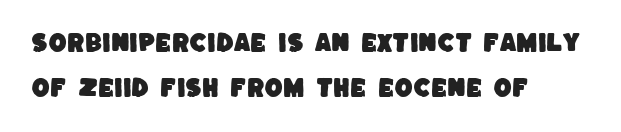
{"underline": "no", "align": "left", "line_spacing": "loose", "line_spacing_ratio": 2.12, "letter_spacing": "normal", "letter_spacing_em": 0.0, "glyph_px": 21}
